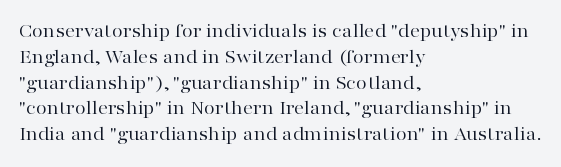
{"italic": "no", "bold": "no", "underline": "no", "align": "left", "line_spacing": "normal", "line_spacing_ratio": 1.29, "letter_spacing": "normal", "letter_spacing_em": 0.0, "glyph_px": 20}
